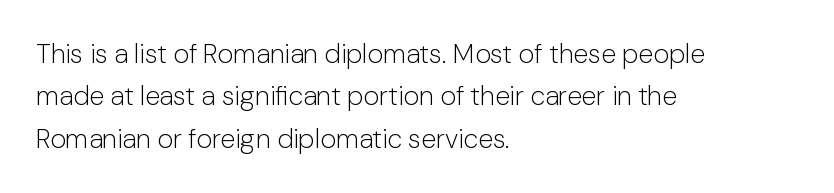
The image shows 27 px text type, upright; set left-aligned, normal line spacing (1.57x), normal letter spacing, not underlined.
